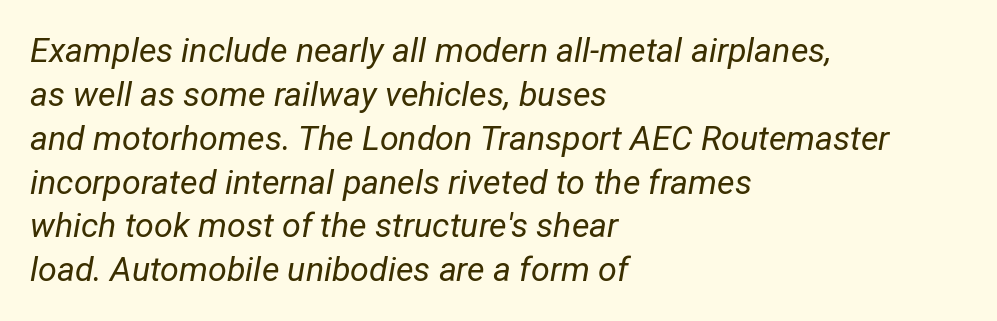
The image shows 34 px regular-weight, condensed type, italic (leaning right); set left-aligned, normal line spacing (1.29x), normal letter spacing, not underlined; low stroke contrast and a medium x-height.
